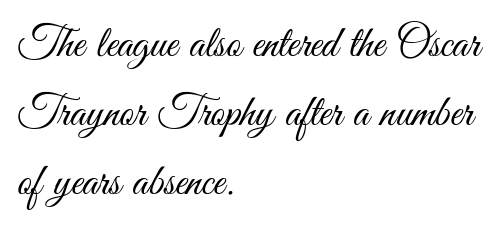
Q: Is the text bold? A: No.
Q: Is the text italic (slanted)? A: Yes.
Q: Is the typeface a serif or a sans-serif typeface? A: Sans-serif.
Q: Is the text underlined? A: No.
Q: How is the paragraph aligned? A: Left-aligned.
Q: Is the spacing between letters normal or unusually wide? A: Normal.
Q: Is the spacing between lines tight, normal or loose? A: Normal.
Q: Width (condensed, normal, or wide)? A: Condensed.
Q: Stroke contrast? A: Medium.
Q: x-height? A: Small.
Q: Monospaced? A: No.
